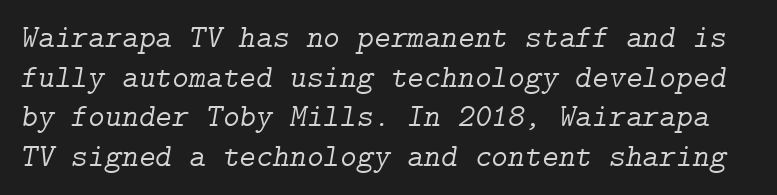
Q: Is the text bold? A: No.
Q: Is the text italic (slanted)? A: Yes, it leans right by about 9 degrees.
Q: Is the typeface a serif or a sans-serif typeface? A: Serif.
Q: Is the text underlined? A: No.
Q: Is the spacing between letters normal or unusually wide? A: Normal.
Q: Width (condensed, normal, or wide)? A: Normal.
Q: Stroke contrast? A: Low.
Q: x-height? A: Medium.
